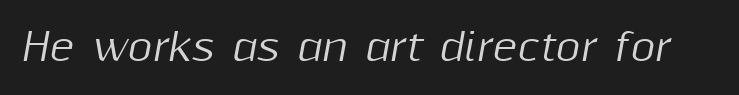
These lines are rendered in a variable-pitch font. The words here are not underlined. Characters are canted at an angle relative to the baseline's perpendicular. A typesetter would call this zero additional tracking.
